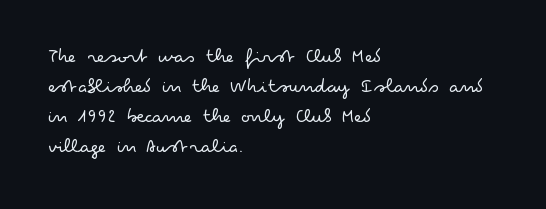
{"italic": "no", "bold": "no", "underline": "no", "align": "left", "line_spacing": "normal", "line_spacing_ratio": 1.43, "letter_spacing": "normal", "letter_spacing_em": 0.0, "glyph_px": 21}
